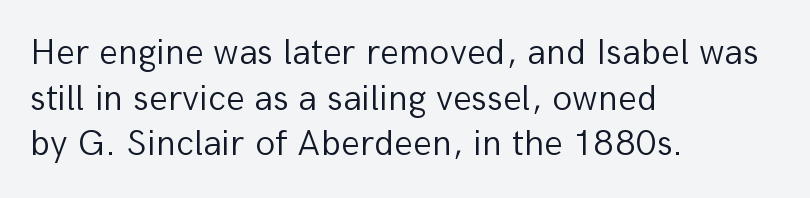
{"serif": "no", "italic": "no", "bold": "no", "weight": "light", "width": "normal", "stroke_contrast": "low", "x_height": "medium", "monospaced": "no", "underline": "no", "align": "left", "line_spacing_ratio": 1.23, "letter_spacing": "normal", "letter_spacing_em": 0.0, "glyph_px": 37}
